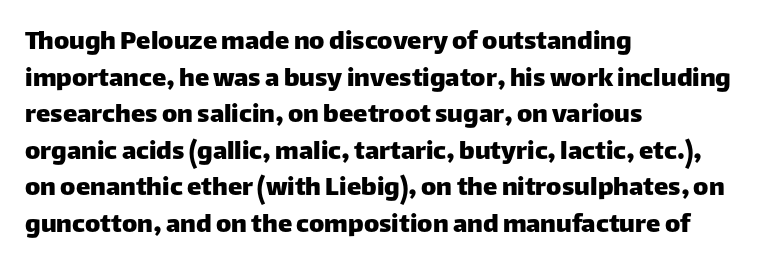
Interline gaps are of average width in this sample. Are there feet on the stems? There aren't — it's a sans. Anything drawn beneath the words? Only blank space. Line beginnings align vertically; line endings do not. In terms of posture, this sample is upright. Is the letter spacing exaggerated? No — it looks like the ordinary default.
